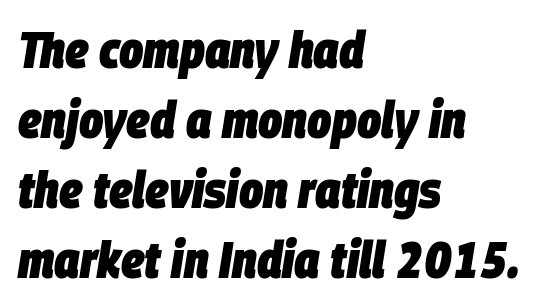
In terms of leading, this rendering sits right in the middle. The tracking reads as untouched default to a designer's eye. Character widths vary here, with narrow letters taking less room than wide ones. Caption: multi-line text, flush left, ragged right. The strip under each line holds only bare page. Thick stems and heavy bowls — unmistakably bold.
